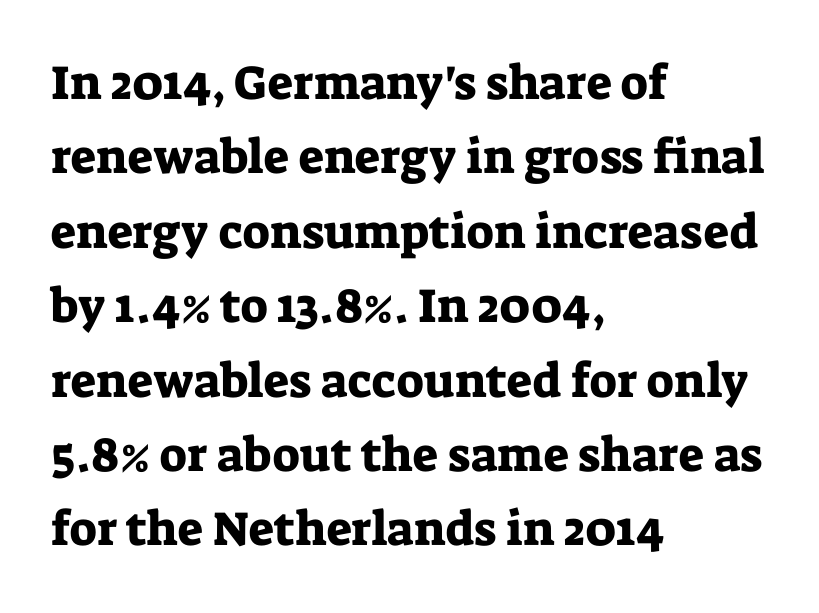
Q: Is the text italic (slanted)? A: No, it is upright.
Q: Is the typeface a serif or a sans-serif typeface? A: Serif.
Q: Is the text underlined? A: No.
Q: How is the paragraph aligned? A: Left-aligned.
Q: Is the spacing between letters normal or unusually wide? A: Normal.
Q: Is the spacing between lines tight, normal or loose? A: Normal.
Q: Width (condensed, normal, or wide)? A: Normal.
Q: Stroke contrast? A: Low.
Q: x-height? A: Medium.
Q: Monospaced? A: No.
